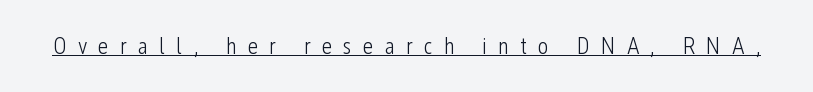
Notice how the stems are strictly vertical — no italics here. Inter-character spacing is expanded well beyond the font's built-in metrics. Check the space under the baseline: a stroke is drawn there. A quiet, ordinary-to-light weight characterises the typeface.
